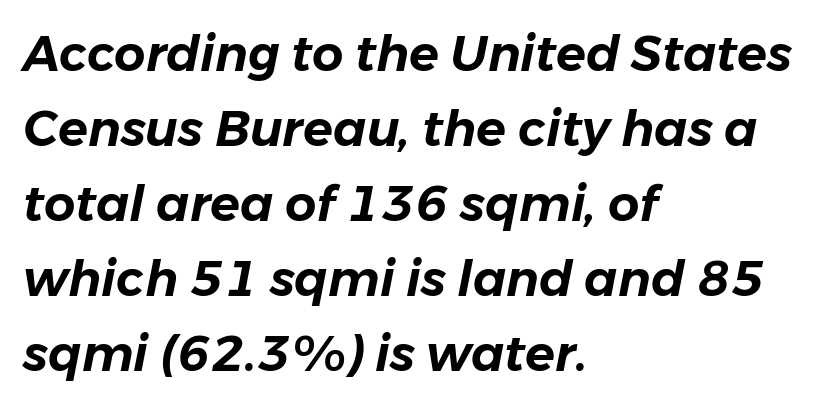
Vertical spacing — default. This is oblique type, the kind used for emphasis or titles. Spacing between characters is what you'd get straight out of the box. Beneath every word, the page is bare.
